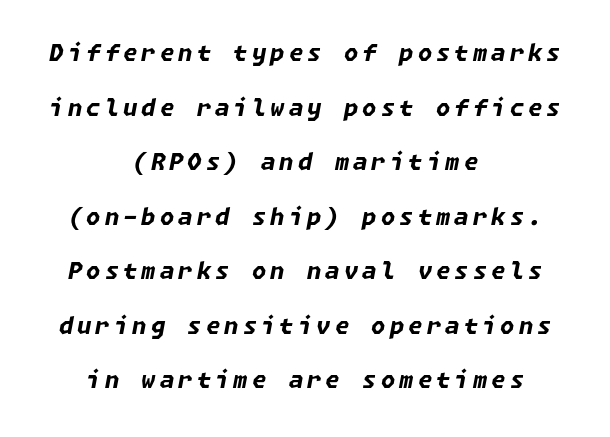
The image shows 23 px bold type, italic (leaning right); set centered, loose line spacing (2.37x), not underlined.
